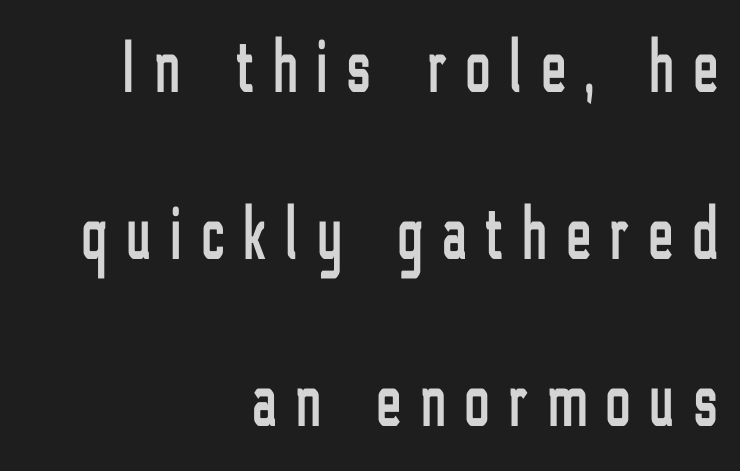
The image shows 75 px condensed sans-serif type, upright; set right-aligned, loose line spacing (2.23x), unusually wide letter spacing (+0.26 em), not underlined; low stroke contrast and a medium x-height.
